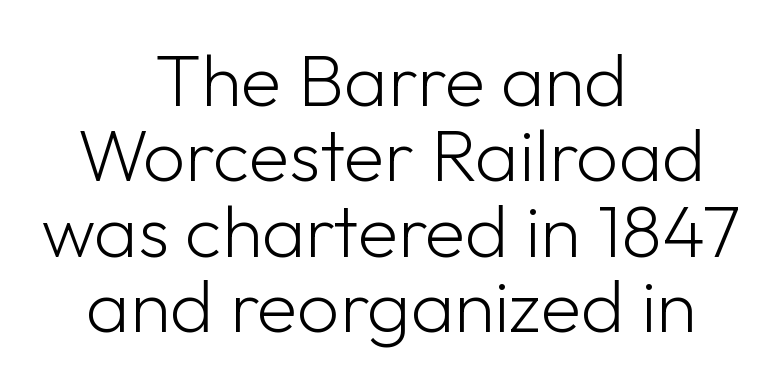
The image shows 74 px light sans-serif type, upright; set centered, tight line spacing (1.02x), normal letter spacing, not underlined; low stroke contrast and a medium x-height.
